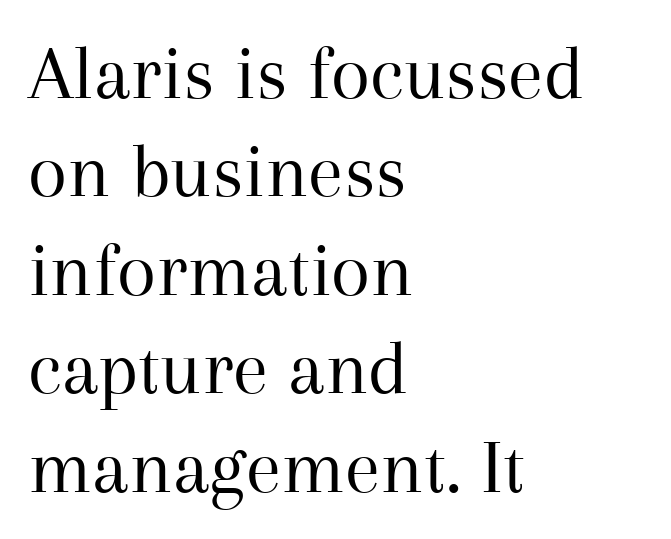
The image shows 80 px regular-weight serif type, upright; set left-aligned, line spacing 1.23x, normal letter spacing, not underlined; medium stroke contrast and a medium x-height.
